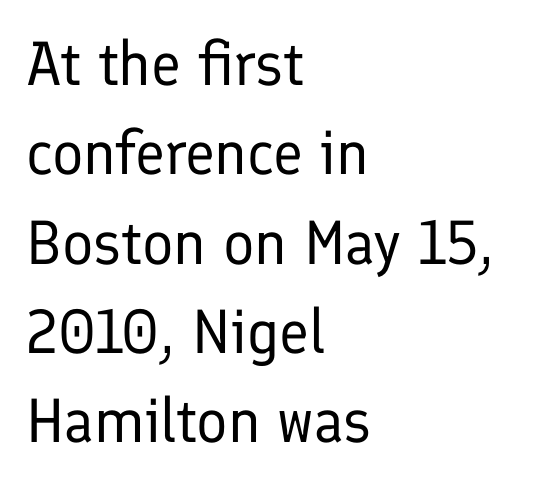
The vertical gap from one line to the next is medium. Posture: vertical. Alignment: flush left. Summary of weight: not heavy and not bold.
